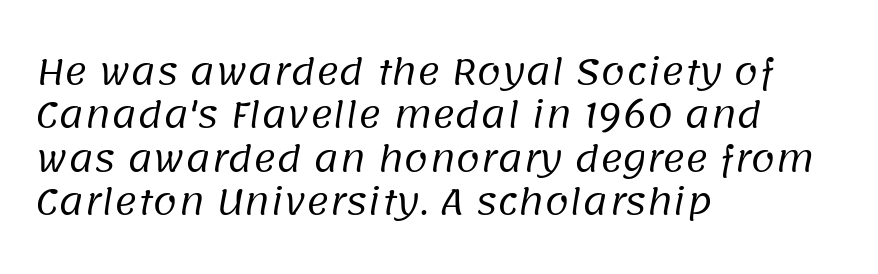
The image shows 35 px regular-weight sans-serif type; set left-aligned, line spacing 1.24x, normal letter spacing, not underlined; low stroke contrast and a large x-height.
